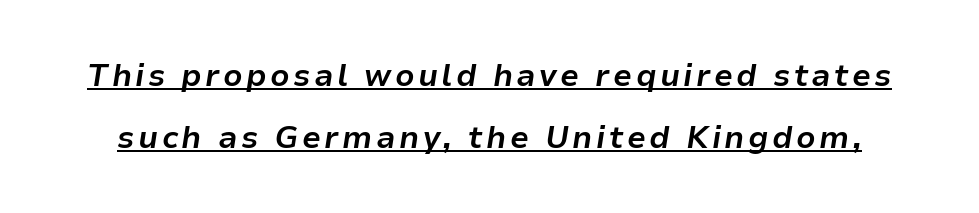
{"italic": "yes", "lean": "right", "slant_degrees": 9, "bold": "yes", "weight": "bold", "width": "normal", "stroke_contrast": "low", "x_height": "medium", "monospaced": "no", "underline": "yes", "line_spacing": "loose", "line_spacing_ratio": 2.0, "glyph_px": 31}
